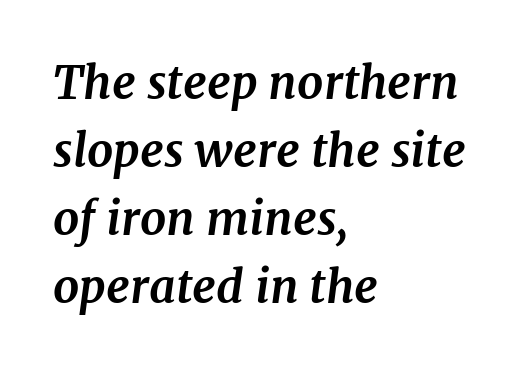
A typesetter would call this zero additional tracking. This sample is left-justified, so line endings fall wherever the words run out. A typesetter would call this proportional, since set widths differ per character. Strokes here are thick enough to call this a true bold.
